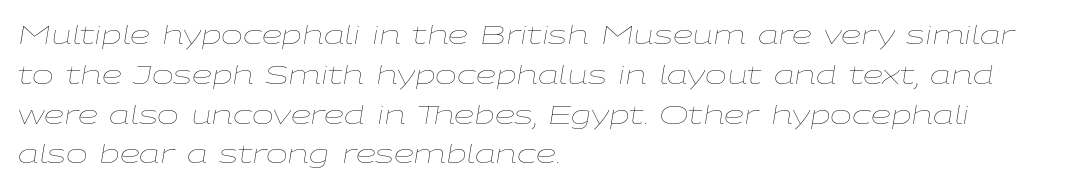
Check the space under the baseline: it is left empty. Style check: oblique. If you measured baseline to baseline, you'd find a middling distance. The lines are quadded left.
